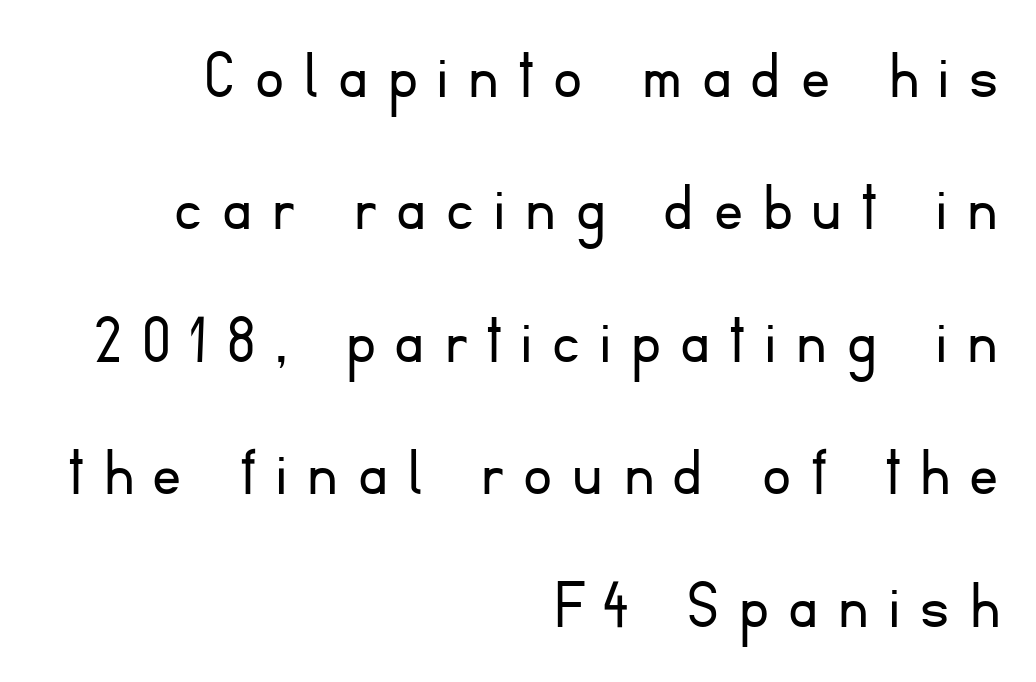
This is sans-serif lettering, the kind often seen on screens and signage. The horizontal fit of the characters is loose and conspicuously gappy. Do the characters align in a grid? No, the font is proportional. Is this a heavy cut? Hardly; it is regular or lighter.
